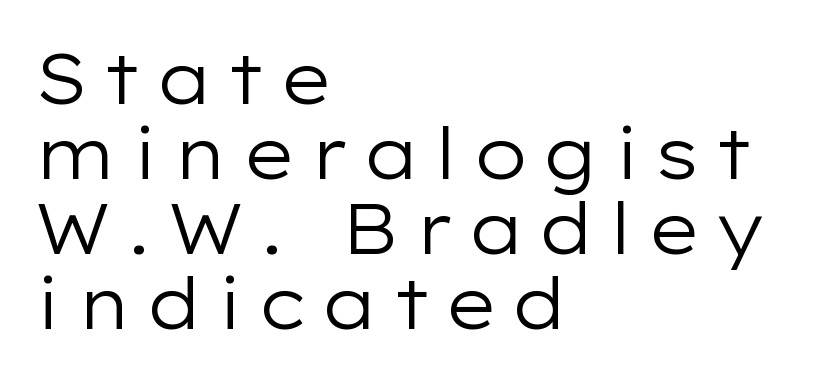
Q: Is the text bold? A: No.
Q: Is the text italic (slanted)? A: No, it is upright.
Q: Is the typeface a serif or a sans-serif typeface? A: Sans-serif.
Q: Is the text underlined? A: No.
Q: How is the paragraph aligned? A: Left-aligned.
Q: Is the spacing between lines tight, normal or loose? A: Tight.
Q: Width (condensed, normal, or wide)? A: Wide.
Q: Stroke contrast? A: Low.
Q: x-height? A: Medium.
Q: Monospaced? A: No.
